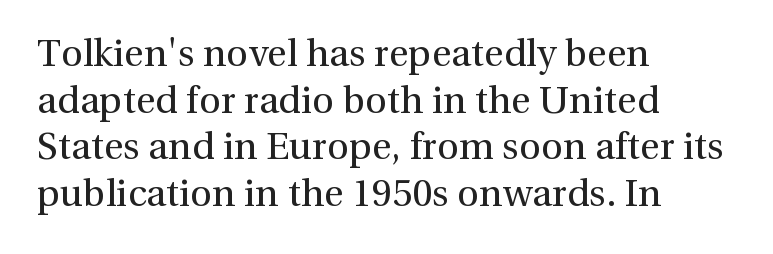
The image shows 38 px regular-weight serif type, upright; set left-aligned, line spacing 1.23x, normal letter spacing, not underlined; a medium x-height.
